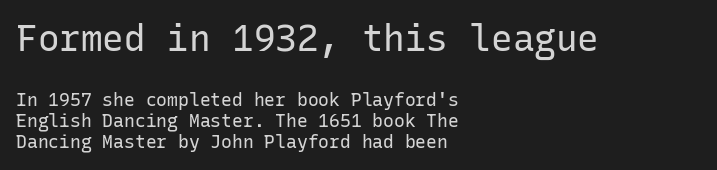
The image shows 36 px regular-weight sans-serif type, upright, monospaced; set left-aligned, line spacing 1.19x, normal letter spacing, not underlined; the first (top) block is 2.0x larger; low stroke contrast and a medium x-height.
